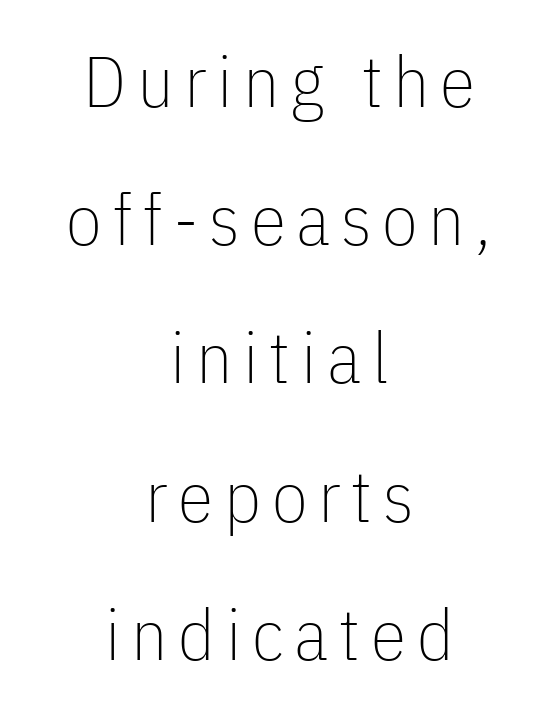
{"serif": "no", "italic": "no", "bold": "no", "weight": "thin", "width": "condensed", "stroke_contrast": "low", "x_height": "medium", "monospaced": "no", "underline": "no", "align": "center", "line_spacing": "loose", "line_spacing_ratio": 1.92, "glyph_px": 72}
